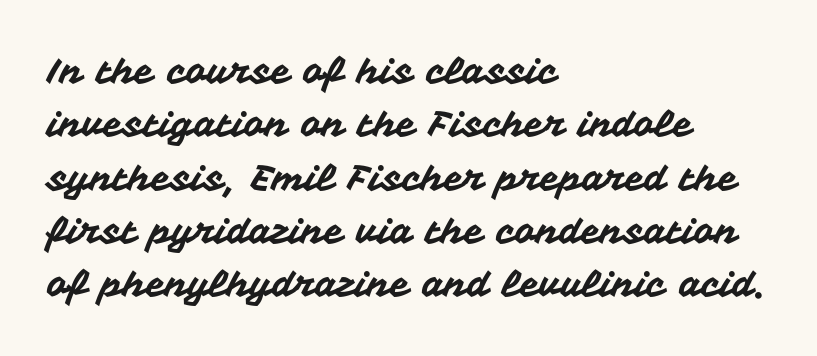
The face used here is proportionally spaced, like ordinary book or web type. The typeface chosen for these lines omits serifs. This block has exactly the height ordinary leading produces. The paragraph has a hard left edge and a soft right edge. Has an underline been added? It has not.
